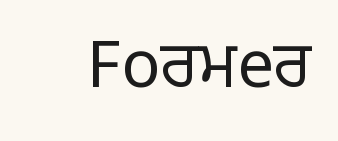
Proportional: the letters do not fall into vertical columns. This is sans-serif lettering, the kind often seen on screens and signage. The line texture is even and compact thanks to regular tracking. The letters look calm and open, with moderate or lighter stems.
